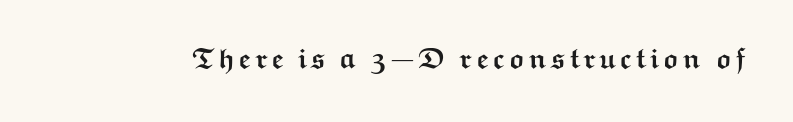
Q: Is the text bold? A: Yes.
Q: Is the text italic (slanted)? A: No, it is upright.
Q: Is the typeface a serif or a sans-serif typeface? A: Sans-serif.
Q: Is the text underlined? A: No.
Q: Width (condensed, normal, or wide)? A: Wide.
Q: Stroke contrast? A: Medium.
Q: x-height? A: Medium.
Q: Monospaced? A: No.
